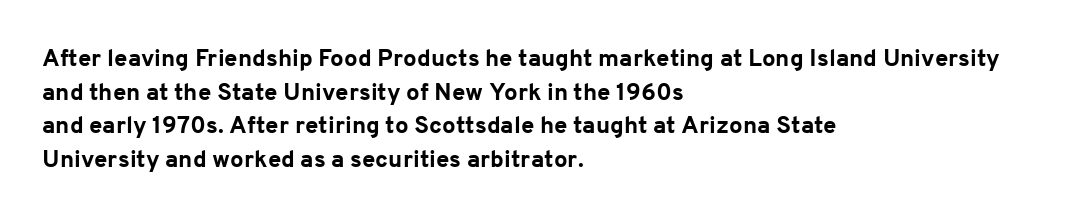
The image shows 24 px bold type, upright; set left-aligned, normal line spacing (1.4x), normal letter spacing, not underlined.
